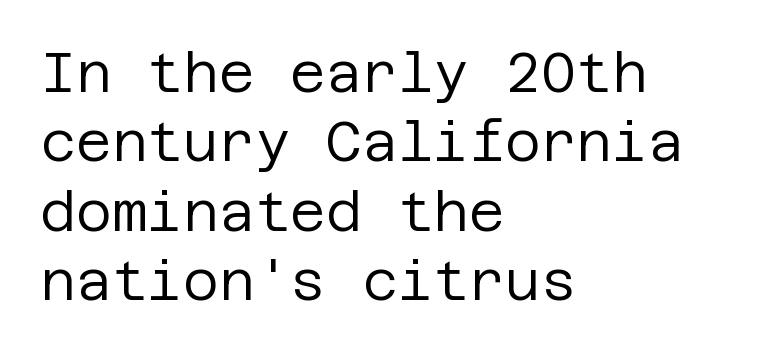
{"serif": "no", "italic": "no", "bold": "no", "weight": "regular", "width": "normal", "stroke_contrast": "low", "x_height": "large", "underline": "no", "align": "left", "line_spacing": "normal", "line_spacing_ratio": 1.26, "letter_spacing": "normal", "letter_spacing_em": 0.0, "glyph_px": 55}
